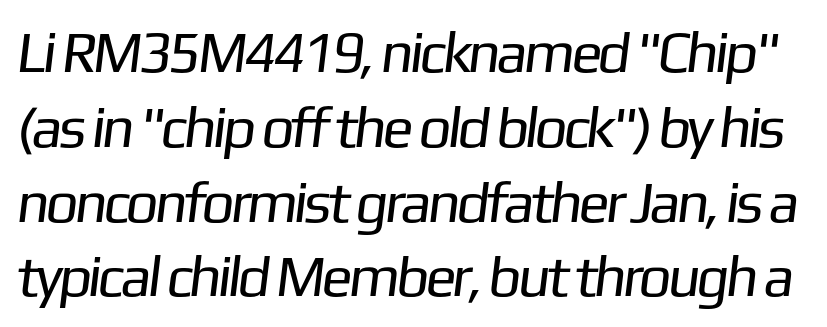
{"serif": "no", "bold": "no", "weight": "regular", "width": "normal", "stroke_contrast": "low", "x_height": "medium", "monospaced": "no", "underline": "no", "line_spacing": "normal", "line_spacing_ratio": 1.29, "letter_spacing": "normal", "letter_spacing_em": 0.0, "glyph_px": 58}
